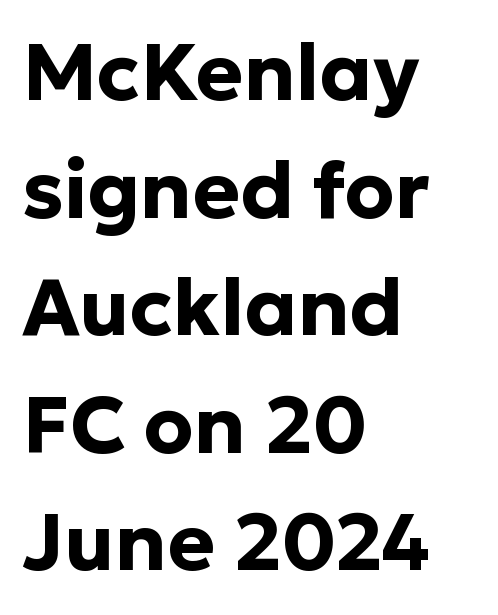
The image shows 80 px bold sans-serif type, upright; set left-aligned, normal line spacing (1.47x), normal letter spacing, not underlined; low stroke contrast and a medium x-height.
